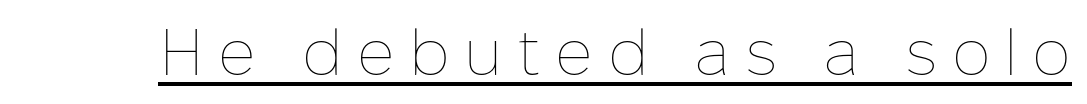
The image shows 65 px thin type, upright; set unusually wide letter spacing (+0.22 em), underlined; low stroke contrast and a medium x-height.
